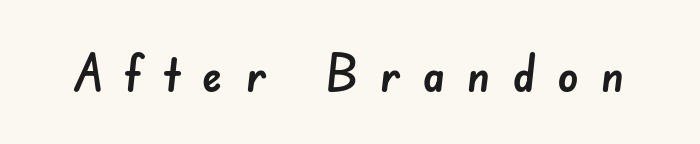
The passage shown is not underscored anywhere. A sans-serif font was chosen for this passage. Here the designer chose a conventional face with non-uniform glyph widths. This rendering widens character spacing well past its baseline value.
